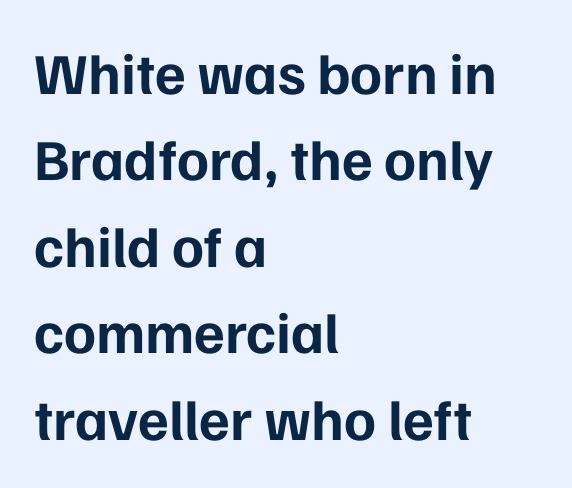
Q: Is the text bold? A: Yes.
Q: Is the text italic (slanted)? A: No, it is upright.
Q: Is the typeface a serif or a sans-serif typeface? A: Sans-serif.
Q: Is the text underlined? A: No.
Q: How is the paragraph aligned? A: Left-aligned.
Q: Is the spacing between letters normal or unusually wide? A: Normal.
Q: Is the spacing between lines tight, normal or loose? A: Normal.
Q: Width (condensed, normal, or wide)? A: Normal.
Q: Stroke contrast? A: Low.
Q: x-height? A: Medium.
Q: Monospaced? A: No.
